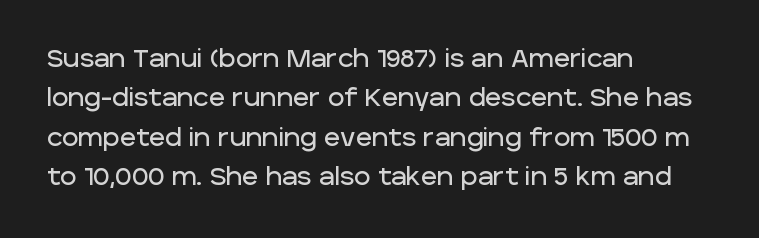
{"italic": "no", "underline": "no", "align": "left", "line_spacing": "normal", "line_spacing_ratio": 1.58, "letter_spacing": "normal", "letter_spacing_em": 0.0, "glyph_px": 25}
